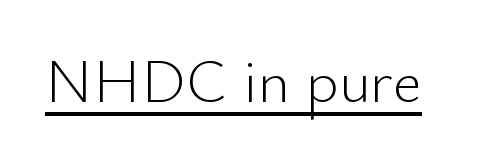
Q: Is the text bold? A: No.
Q: Is the text italic (slanted)? A: No, it is upright.
Q: Is the typeface a serif or a sans-serif typeface? A: Sans-serif.
Q: Is the text underlined? A: Yes.
Q: Is the spacing between letters normal or unusually wide? A: Normal.
Q: Width (condensed, normal, or wide)? A: Normal.
Q: Stroke contrast? A: Low.
Q: x-height? A: Small.
Q: Monospaced? A: No.
